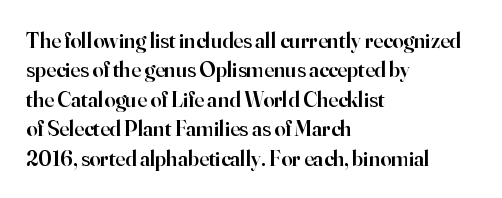
The image shows 22 px text type, upright; set left-aligned, normal line spacing (1.34x), normal letter spacing, not underlined.
